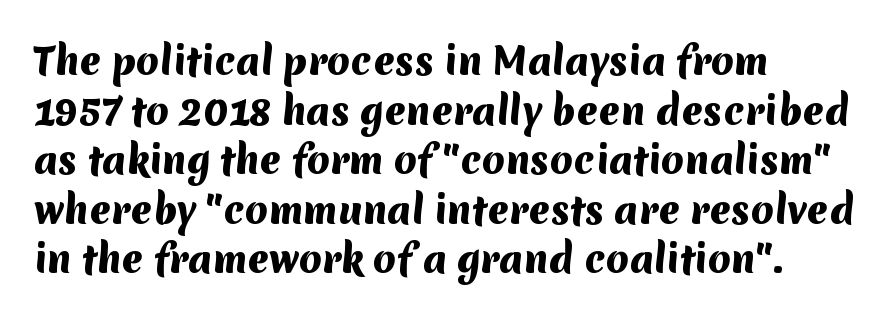
There is no visible air inserted between adjacent glyphs. Lines of text with bare space underneath. A typesetter would label this face a sans. Is the block centered? No — it sits flush against the left margin. Pretty heavy lettering here — definitely bold.
